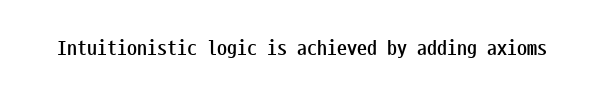
Q: Is the text bold? A: Yes.
Q: Is the text italic (slanted)? A: No, it is upright.
Q: Is the text underlined? A: No.
Q: Is the spacing between letters normal or unusually wide? A: Normal.
